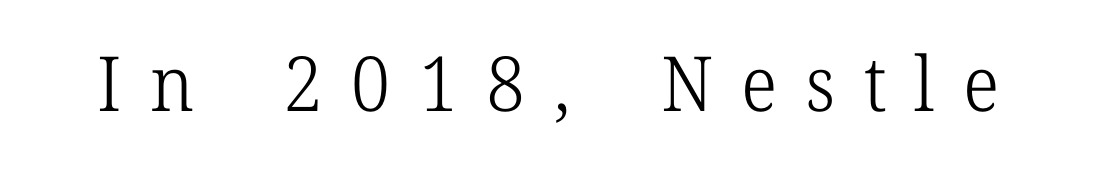
Each letter keeps its own natural width here, so spacing adapts to shape. The type sits square on the baseline with zero lean. Heaviness? Minimal to ordinary, like unemphasized prose. Each word looks stretched out because of the extra space between its letters. Unmarked baselines from the first word to the last. Are there feet on the stems? There are — it's a serif.
